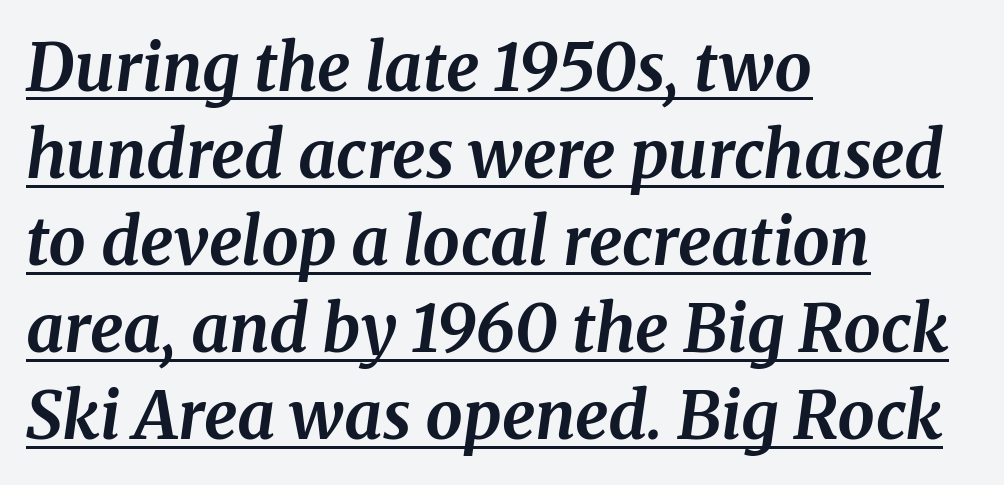
{"serif": "yes", "italic": "yes", "lean": "right", "slant_degrees": 8, "bold": "yes", "weight": "bold", "width": "normal", "stroke_contrast": "medium", "x_height": "medium", "monospaced": "no", "underline": "yes", "align": "left", "line_spacing": "normal", "line_spacing_ratio": 1.32, "letter_spacing": "normal", "letter_spacing_em": 0.0, "glyph_px": 66}
